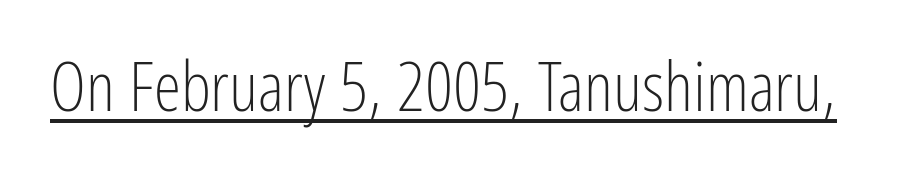
Q: Is the text bold? A: No.
Q: Is the text italic (slanted)? A: No, it is upright.
Q: Is the typeface a serif or a sans-serif typeface? A: Sans-serif.
Q: Is the text underlined? A: Yes.
Q: Is the spacing between letters normal or unusually wide? A: Normal.
Q: Width (condensed, normal, or wide)? A: Condensed.
Q: Stroke contrast? A: Low.
Q: x-height? A: Medium.
Q: Monospaced? A: No.
